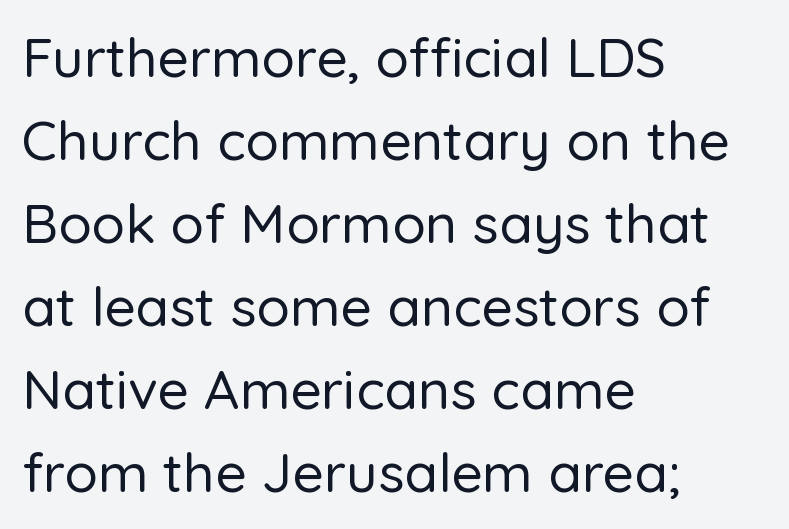
Q: Is the text italic (slanted)? A: No, it is upright.
Q: Is the typeface a serif or a sans-serif typeface? A: Sans-serif.
Q: Is the text underlined? A: No.
Q: How is the paragraph aligned? A: Left-aligned.
Q: Is the spacing between letters normal or unusually wide? A: Normal.
Q: Is the spacing between lines tight, normal or loose? A: Normal.
Q: Width (condensed, normal, or wide)? A: Normal.
Q: Stroke contrast? A: Low.
Q: x-height? A: Medium.
Q: Monospaced? A: No.
